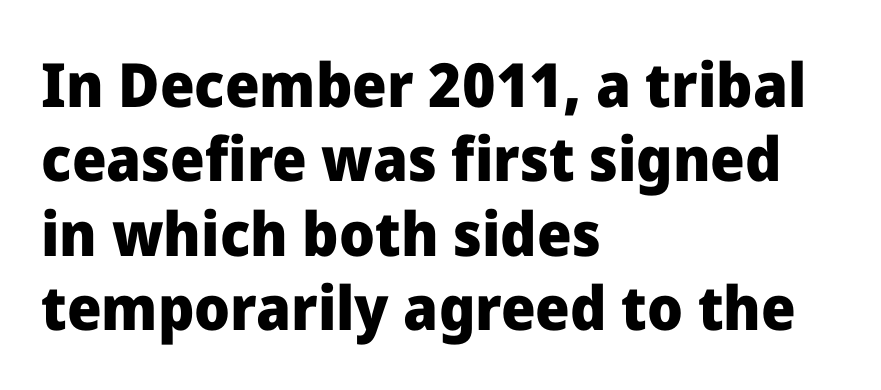
{"serif": "no", "italic": "no", "bold": "yes", "weight": "heavy", "width": "normal", "stroke_contrast": "low", "x_height": "medium", "monospaced": "no", "underline": "no", "align": "left", "line_spacing_ratio": 1.22, "letter_spacing": "normal", "letter_spacing_em": 0.0, "glyph_px": 61}
